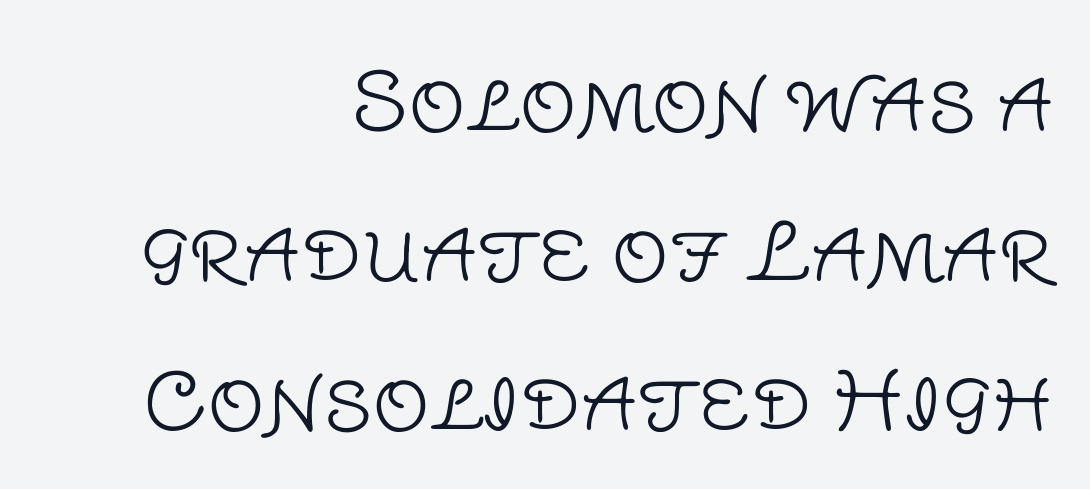
{"serif": "no", "bold": "no", "weight": "light", "width": "normal", "stroke_contrast": "low", "x_height": "large", "monospaced": "no", "underline": "no", "align": "right", "line_spacing_ratio": 1.87, "letter_spacing": "normal", "letter_spacing_em": 0.0, "glyph_px": 80}
